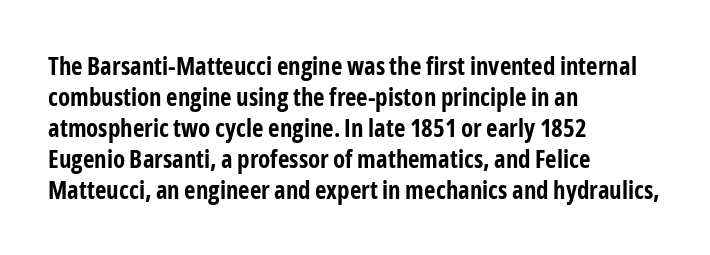
{"italic": "no", "bold": "yes", "underline": "no", "align": "left", "line_spacing_ratio": 1.24, "letter_spacing": "normal", "letter_spacing_em": 0.0, "glyph_px": 25}
